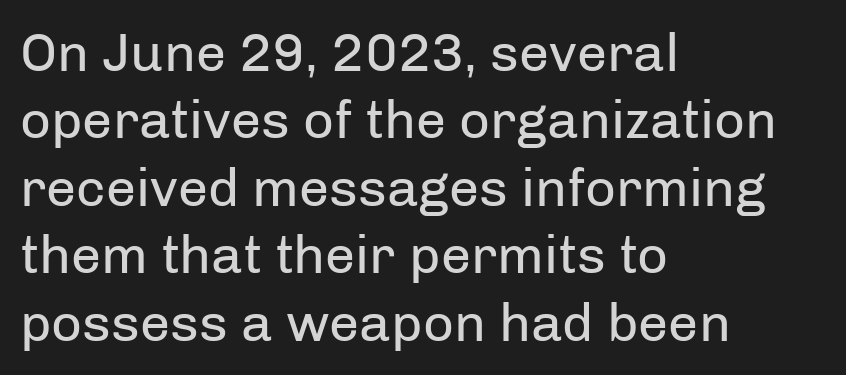
{"serif": "no", "italic": "no", "bold": "no", "weight": "regular", "width": "normal", "stroke_contrast": "low", "x_height": "medium", "monospaced": "no", "underline": "no", "align": "left", "line_spacing": "normal", "line_spacing_ratio": 1.25, "letter_spacing": "normal", "letter_spacing_em": 0.0, "glyph_px": 54}
